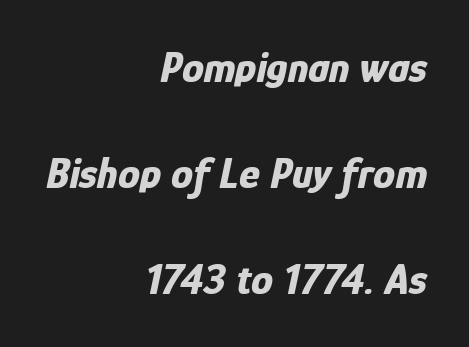
The block of text is sparse from top to bottom, with ample space between rows. Think of a printed novel: that variable character pitch is what you see here. What weight is shown? A full bold with thick strokes. All the whitespace from short lines collects on the left.
